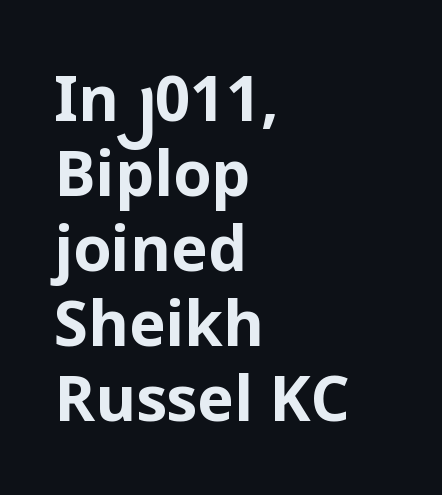
The image shows 62 px bold sans-serif type, upright; set left-aligned, line spacing 1.21x, normal letter spacing, not underlined; low stroke contrast and a medium x-height.
